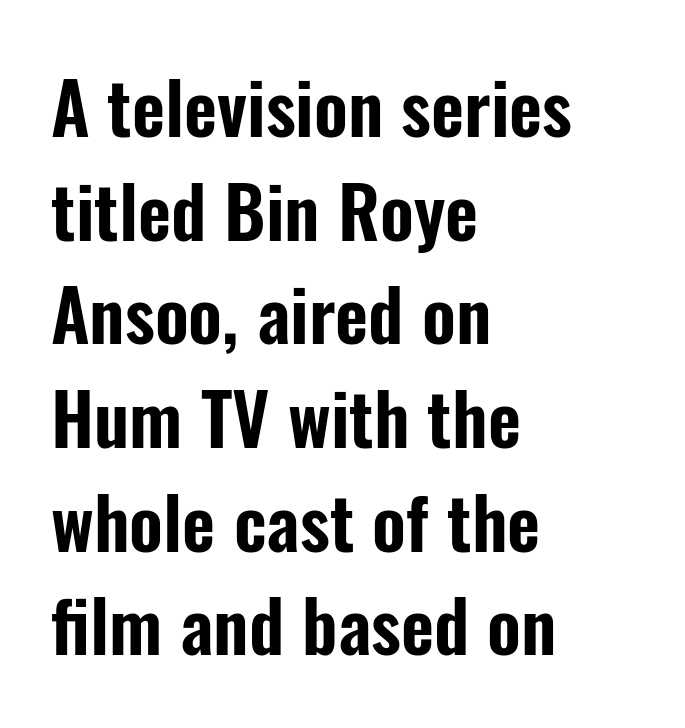
Designer's note — italics off, roman on. The vertical gap from one line to the next is medium. Clear beneath every line of the passage. To sum up the face: it is a sans, with no serifs. Horizontal alignment here is leftward, the default for most running prose. Spacing verdict: proportional, widths tailored to each character.
